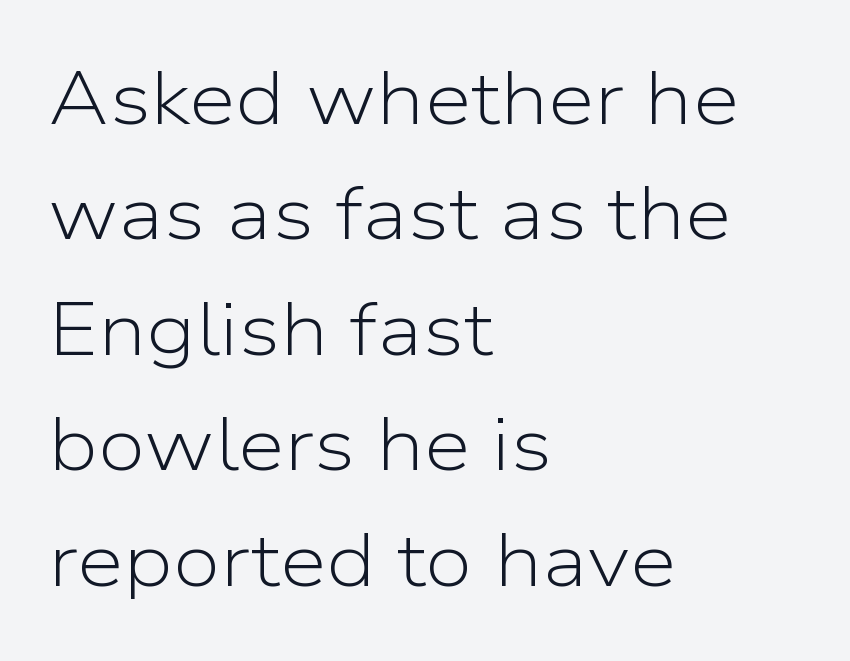
Q: Is the text bold? A: No.
Q: Is the text italic (slanted)? A: No, it is upright.
Q: Is the typeface a serif or a sans-serif typeface? A: Sans-serif.
Q: Is the text underlined? A: No.
Q: How is the paragraph aligned? A: Left-aligned.
Q: Is the spacing between letters normal or unusually wide? A: Normal.
Q: Is the spacing between lines tight, normal or loose? A: Normal.
Q: Width (condensed, normal, or wide)? A: Normal.
Q: Stroke contrast? A: Low.
Q: x-height? A: Medium.
Q: Monospaced? A: No.
